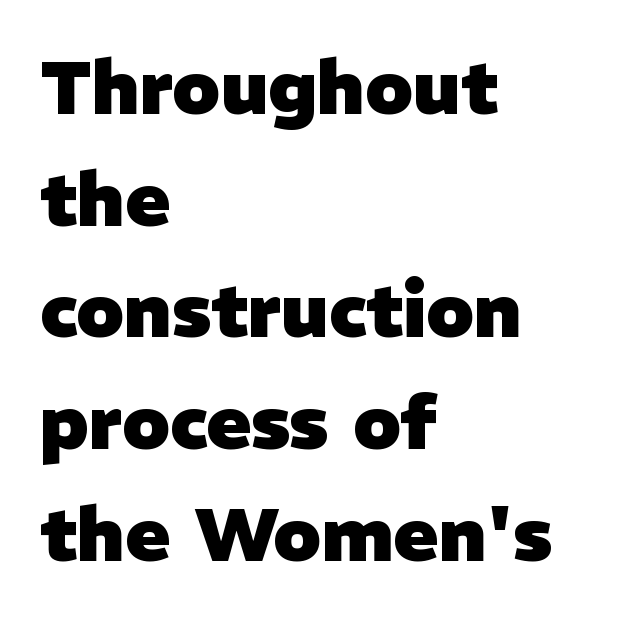
Q: Is the text bold? A: Yes.
Q: Is the typeface a serif or a sans-serif typeface? A: Sans-serif.
Q: Is the text underlined? A: No.
Q: How is the paragraph aligned? A: Left-aligned.
Q: Is the spacing between letters normal or unusually wide? A: Normal.
Q: Is the spacing between lines tight, normal or loose? A: Normal.
Q: Width (condensed, normal, or wide)? A: Normal.
Q: Stroke contrast? A: Low.
Q: x-height? A: Medium.
Q: Monospaced? A: No.
